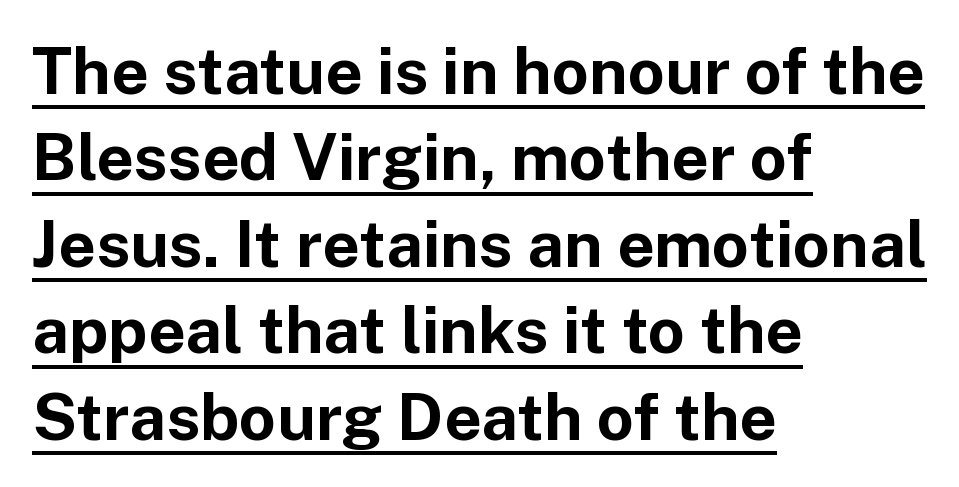
{"serif": "no", "italic": "no", "bold": "yes", "weight": "bold", "width": "normal", "stroke_contrast": "low", "x_height": "medium", "monospaced": "no", "underline": "yes", "align": "left", "line_spacing": "normal", "line_spacing_ratio": 1.33, "letter_spacing": "normal", "letter_spacing_em": 0.0, "glyph_px": 65}
